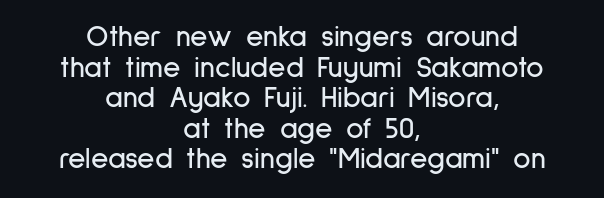
Q: Is the text italic (slanted)? A: No, it is upright.
Q: Is the typeface a serif or a sans-serif typeface? A: Sans-serif.
Q: Is the text underlined? A: No.
Q: How is the paragraph aligned? A: Centered.
Q: Is the spacing between letters normal or unusually wide? A: Normal.
Q: Is the spacing between lines tight, normal or loose? A: Tight.
Q: Width (condensed, normal, or wide)? A: Condensed.
Q: Stroke contrast? A: Low.
Q: x-height? A: Medium.
Q: Monospaced? A: No.
